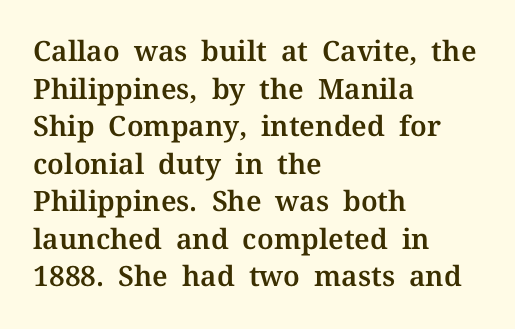
{"serif": "yes", "italic": "no", "width": "normal", "stroke_contrast": "medium", "x_height": "medium", "monospaced": "no", "underline": "no", "align": "left", "line_spacing": "normal", "line_spacing_ratio": 1.34, "letter_spacing": "normal", "letter_spacing_em": 0.0, "glyph_px": 28}
